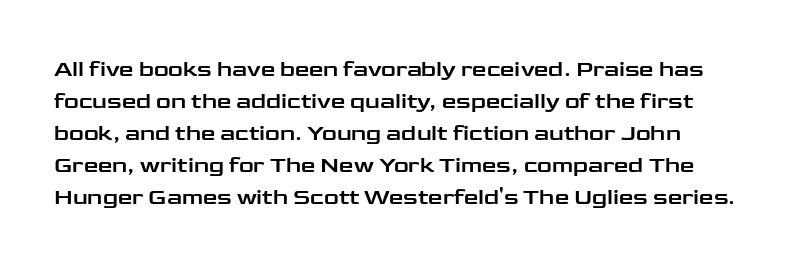
Nope, not italic — everything's standing straight. The space beneath each line is pristine and unruled. Observe the ordinary spacing: letters are neighbours, not strangers. Normally led — the rows are evenly, conventionally spaced.
